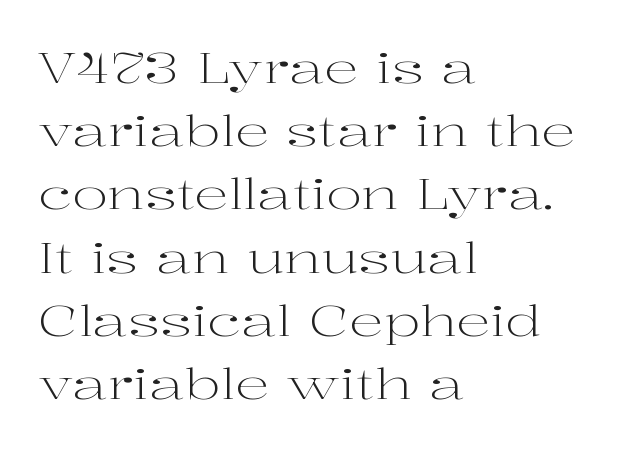
Q: Is the text bold? A: No.
Q: Is the text italic (slanted)? A: No, it is upright.
Q: Is the typeface a serif or a sans-serif typeface? A: Serif.
Q: Is the text underlined? A: No.
Q: How is the paragraph aligned? A: Left-aligned.
Q: Is the spacing between letters normal or unusually wide? A: Normal.
Q: Is the spacing between lines tight, normal or loose? A: Normal.
Q: Width (condensed, normal, or wide)? A: Wide.
Q: Stroke contrast? A: High.
Q: x-height? A: Medium.
Q: Monospaced? A: No.
